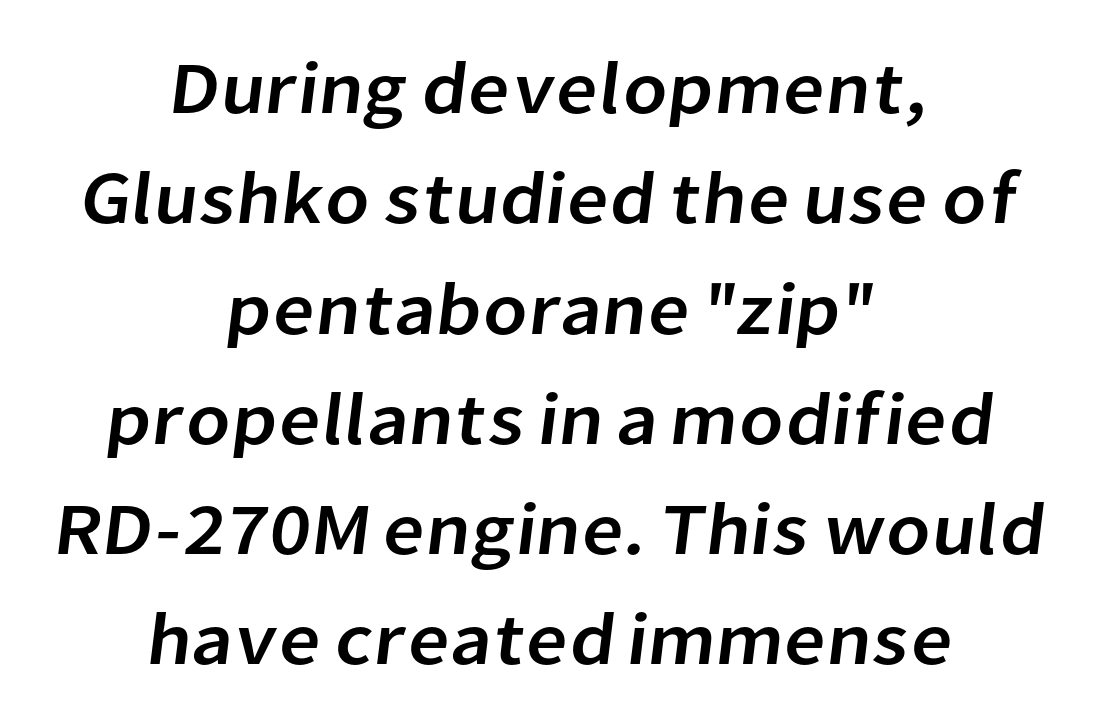
{"serif": "no", "width": "normal", "stroke_contrast": "low", "x_height": "medium", "monospaced": "no", "underline": "no", "align": "center", "line_spacing": "normal", "line_spacing_ratio": 1.49, "letter_spacing": "normal", "letter_spacing_em": 0.0, "glyph_px": 74}
